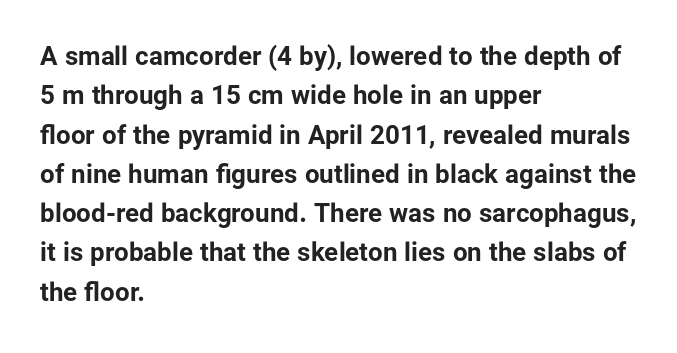
The image shows 26 px bold type, upright; set left-aligned, normal line spacing (1.51x), normal letter spacing, not underlined.
